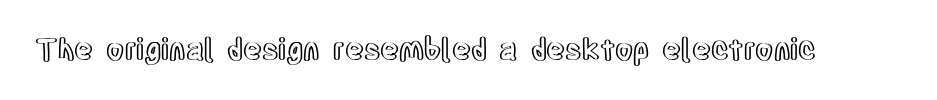
{"italic": "no", "width": "condensed", "x_height": "large", "monospaced": "no", "underline": "no", "letter_spacing": "normal", "letter_spacing_em": 0.0, "glyph_px": 29}
